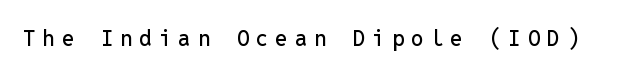
The image shows 22 px text type, upright; set unusually wide letter spacing (+0.32 em), not underlined.
